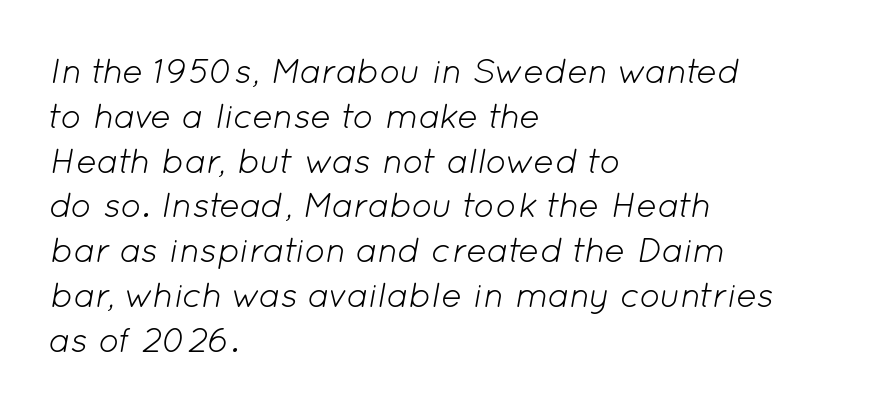
{"italic": "yes", "lean": "right", "slant_degrees": 12, "bold": "no", "weight": "light", "width": "normal", "stroke_contrast": "low", "x_height": "medium", "monospaced": "no", "underline": "no", "align": "left", "line_spacing": "normal", "line_spacing_ratio": 1.28, "letter_spacing": "normal", "letter_spacing_em": 0.0, "glyph_px": 35}
